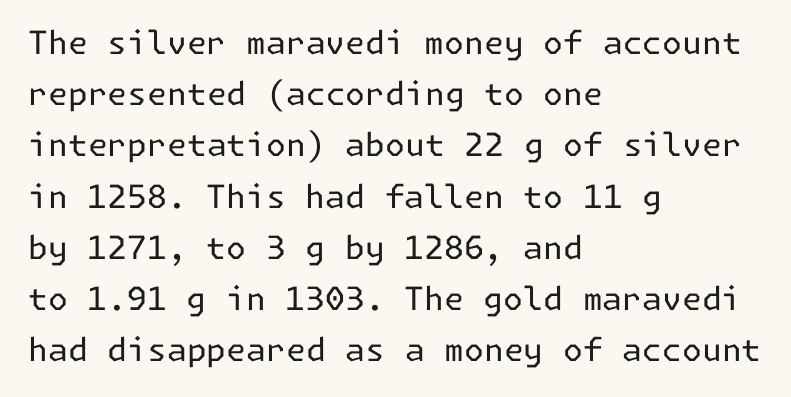
Q: Is the text bold? A: No.
Q: Is the text italic (slanted)? A: No, it is upright.
Q: Is the typeface a serif or a sans-serif typeface? A: Sans-serif.
Q: Is the text underlined? A: No.
Q: How is the paragraph aligned? A: Left-aligned.
Q: Is the spacing between letters normal or unusually wide? A: Normal.
Q: Is the spacing between lines tight, normal or loose? A: Normal.
Q: Width (condensed, normal, or wide)? A: Normal.
Q: Stroke contrast? A: Low.
Q: x-height? A: Medium.
